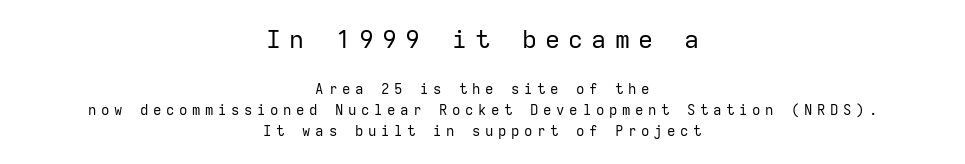
{"italic": "no", "bold": "no", "underline": "no", "align": "center", "line_spacing": "normal", "line_spacing_ratio": 1.5, "letter_spacing": "wide", "letter_spacing_em": 0.33, "larger_block": "first", "size_ratio": 1.79, "glyph_px": 25}
